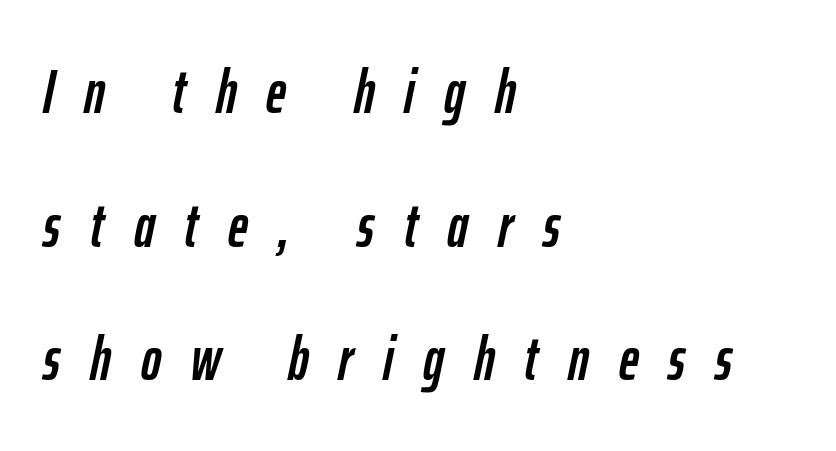
{"italic": "yes", "lean": "right", "slant_degrees": 12, "width": "condensed", "stroke_contrast": "low", "x_height": "medium", "monospaced": "no", "underline": "no", "align": "left", "line_spacing": "loose", "line_spacing_ratio": 2.19, "letter_spacing": "wide", "letter_spacing_em": 0.49, "glyph_px": 61}
